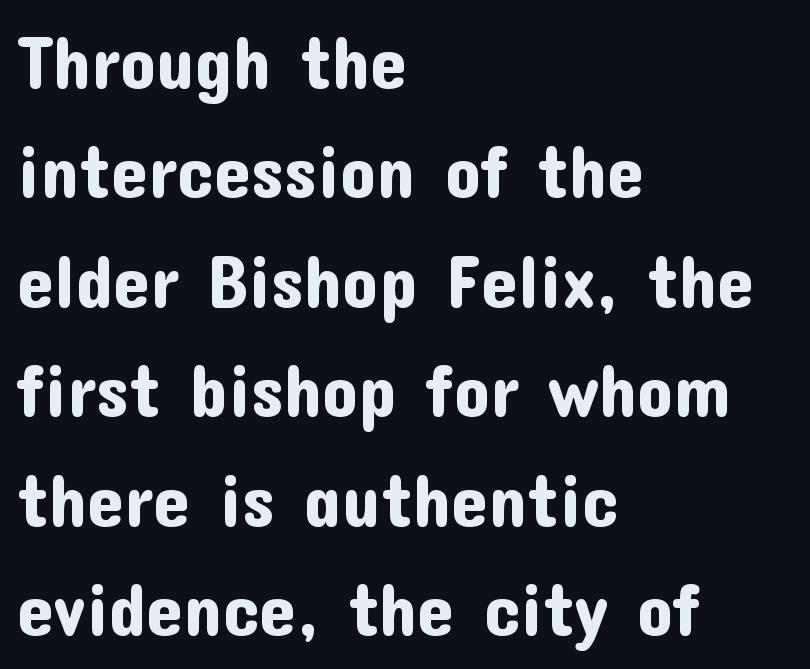
Upright lettering throughout. The words here are not underlined. The characters display no serif detailing; their extremities are plain. Line beginnings align vertically; line endings do not.
